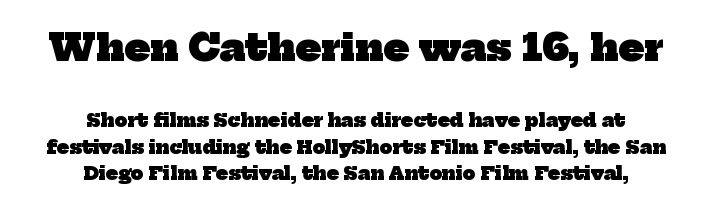
Normally led — the rows are evenly, conventionally spaced. Two sizes are in play, and the larger belongs to the first block. Examine the stroke ends and you'll spot serifs. As a designer I'd log this as weight 700, bold. Glyph-to-glyph distance matches everyday printed text.
